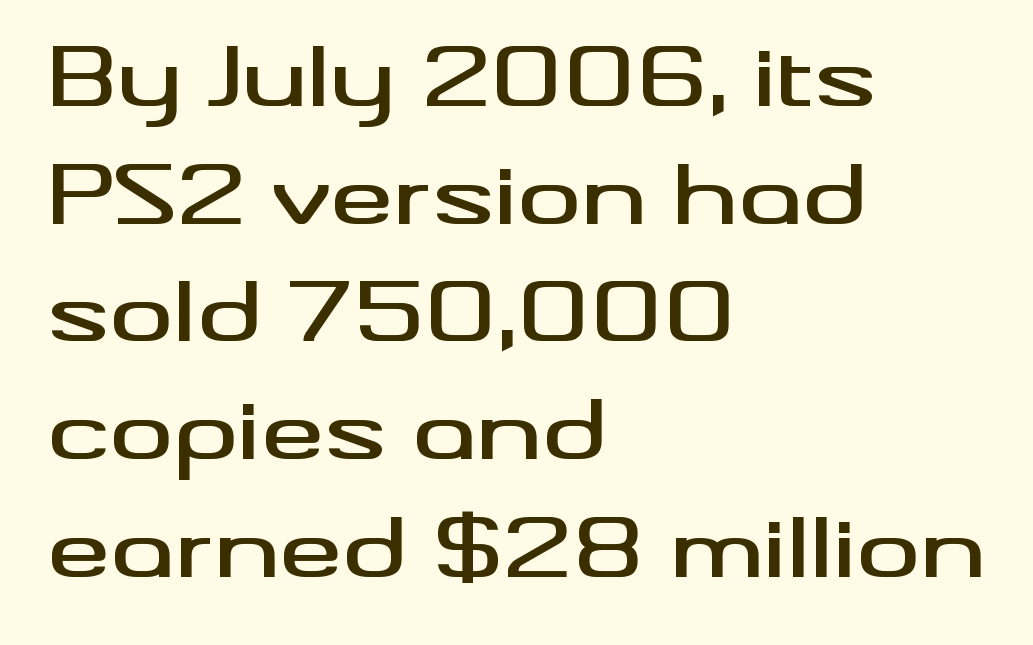
The image shows 79 px wide sans-serif type, upright; set left-aligned, normal line spacing (1.49x), normal letter spacing, not underlined; medium stroke contrast and a small x-height.
